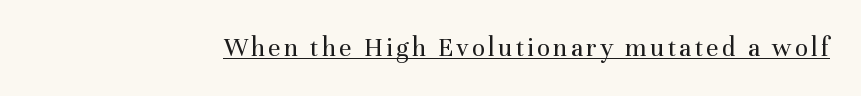
Q: Is the text bold? A: No.
Q: Is the text italic (slanted)? A: No, it is upright.
Q: Is the text underlined? A: Yes.
